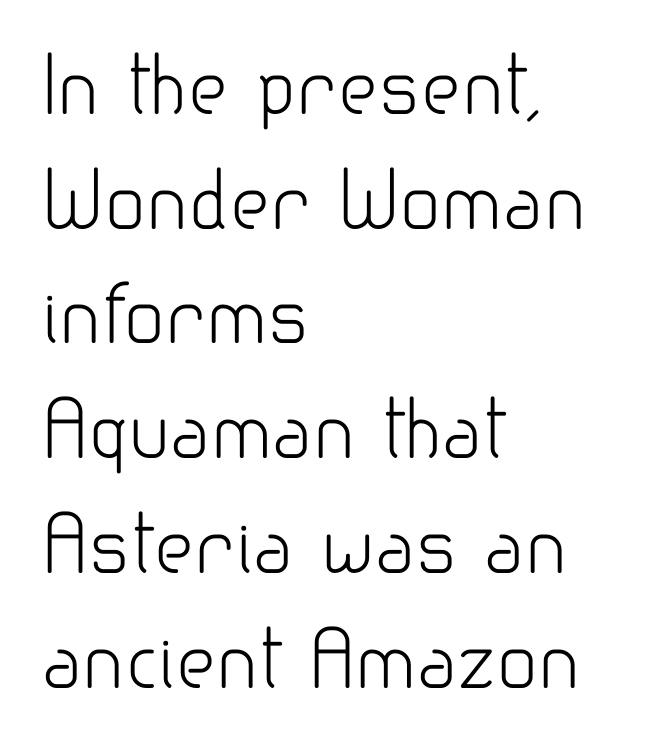
Q: Is the text bold? A: No.
Q: Is the text italic (slanted)? A: No, it is upright.
Q: Is the typeface a serif or a sans-serif typeface? A: Sans-serif.
Q: Is the text underlined? A: No.
Q: How is the paragraph aligned? A: Left-aligned.
Q: Is the spacing between letters normal or unusually wide? A: Normal.
Q: Is the spacing between lines tight, normal or loose? A: Normal.
Q: Width (condensed, normal, or wide)? A: Normal.
Q: Stroke contrast? A: Low.
Q: x-height? A: Small.
Q: Monospaced? A: No.
